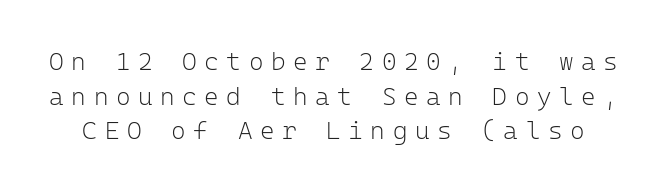
The image shows 25 px text type, upright; set normal line spacing (1.39x), unusually wide letter spacing (+0.3 em), not underlined.
